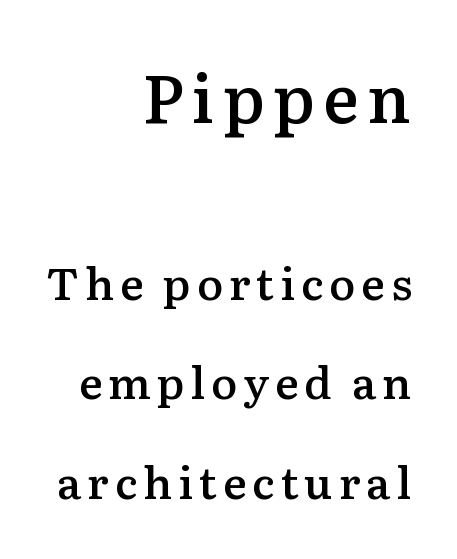
Block one is the big one; block two sits smaller underneath. Line spacing here is loose. This is serif lettering, the kind often seen in printed books. These words are printed semibold, heavier than regular yet not bold. The axis of the letterforms is exactly vertical.
